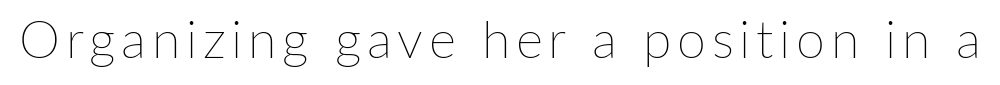
Q: Is the text bold? A: No.
Q: Is the text italic (slanted)? A: No, it is upright.
Q: Is the text underlined? A: No.
Q: Width (condensed, normal, or wide)? A: Normal.
Q: Stroke contrast? A: Low.
Q: x-height? A: Medium.
Q: Monospaced? A: No.
